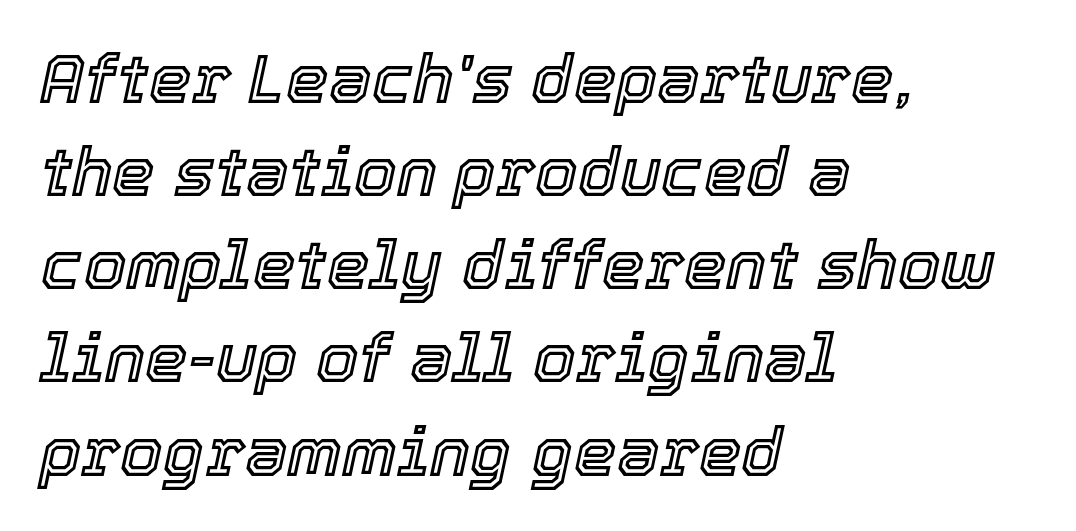
The image shows 68 px text type, italic (leaning right); set left-aligned, normal line spacing (1.37x), normal letter spacing, not underlined; a medium x-height.
